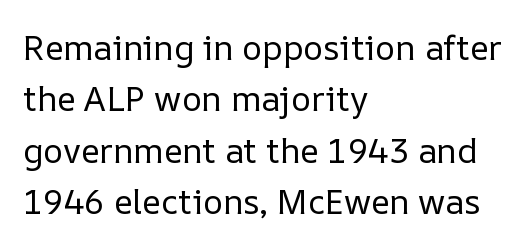
{"italic": "no", "bold": "no", "weight": "regular", "width": "normal", "stroke_contrast": "low", "x_height": "medium", "monospaced": "no", "underline": "no", "align": "left", "line_spacing": "normal", "line_spacing_ratio": 1.51, "letter_spacing": "normal", "letter_spacing_em": 0.0, "glyph_px": 34}
